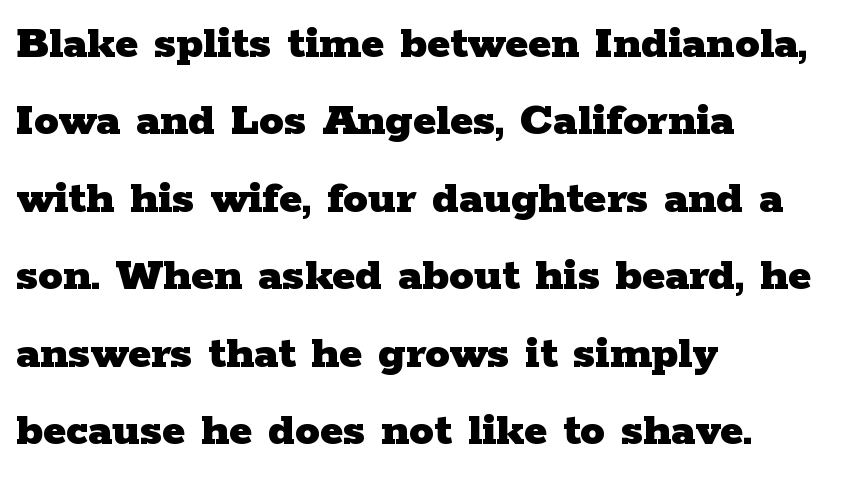
Q: Is the text bold? A: Yes.
Q: Is the text italic (slanted)? A: No, it is upright.
Q: Is the typeface a serif or a sans-serif typeface? A: Serif.
Q: Is the text underlined? A: No.
Q: How is the paragraph aligned? A: Left-aligned.
Q: Is the spacing between letters normal or unusually wide? A: Normal.
Q: Is the spacing between lines tight, normal or loose? A: Normal.
Q: Width (condensed, normal, or wide)? A: Wide.
Q: Stroke contrast? A: Low.
Q: x-height? A: Medium.
Q: Monospaced? A: No.
